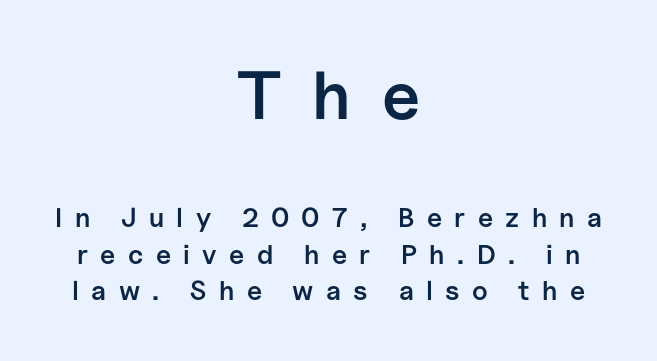
A sans-serif font was chosen for this passage. Regarding leading, the lines here are spaced in the standard way. Decoration check: the copy has no underline. One-word summary of the alignment: center. Here the glyphs are tracked loosely, breaking word shapes into spaced letters.
